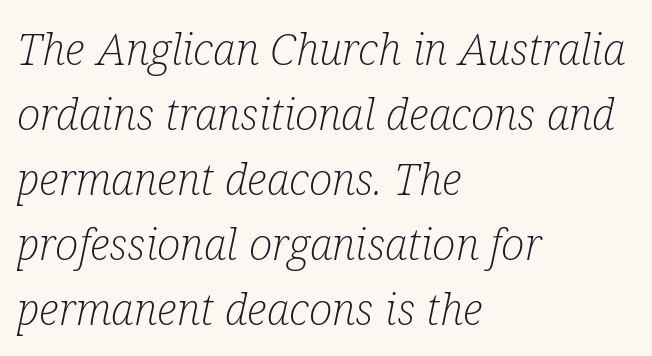
The image shows 44 px light, condensed serif type, italic (leaning right); set left-aligned, normal line spacing (1.48x), normal letter spacing, not underlined; low stroke contrast and a medium x-height.
